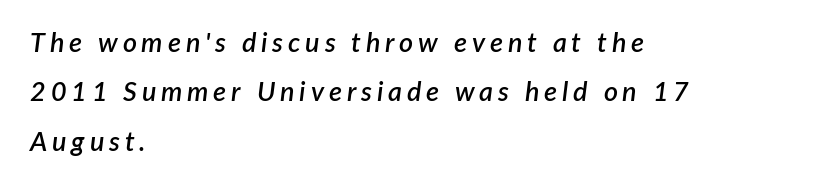
The image shows 27 px text type, italic (leaning right); set left-aligned, line spacing 1.83x, not underlined.
